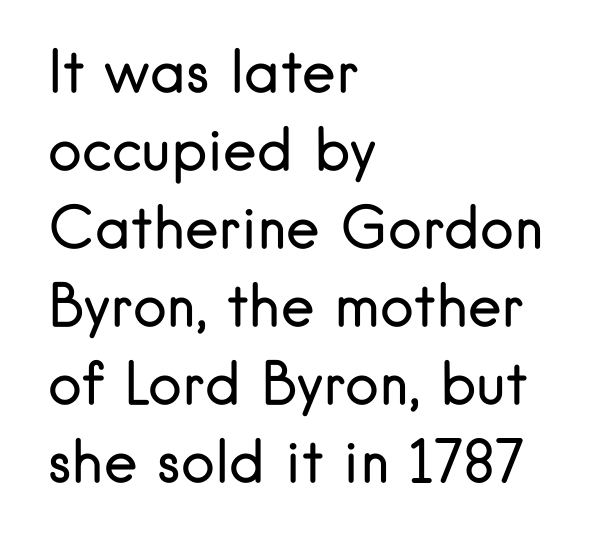
Q: Is the text bold? A: No.
Q: Is the text italic (slanted)? A: No, it is upright.
Q: Is the typeface a serif or a sans-serif typeface? A: Sans-serif.
Q: Is the text underlined? A: No.
Q: How is the paragraph aligned? A: Left-aligned.
Q: Is the spacing between letters normal or unusually wide? A: Normal.
Q: Is the spacing between lines tight, normal or loose? A: Normal.
Q: Width (condensed, normal, or wide)? A: Normal.
Q: Stroke contrast? A: Low.
Q: x-height? A: Small.
Q: Monospaced? A: No.
